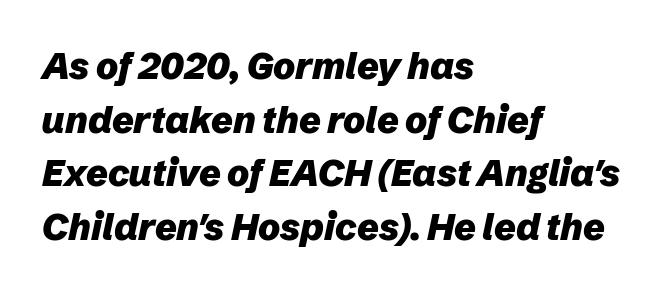
The image shows 37 px heavy type, italic (leaning right); set left-aligned, normal line spacing (1.45x), normal letter spacing, not underlined; low stroke contrast and a medium x-height.
